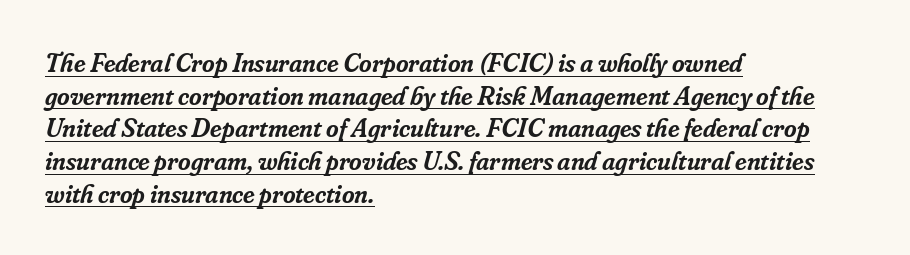
{"italic": "yes", "lean": "right", "slant_degrees": 16, "bold": "semi", "underline": "yes", "align": "left", "line_spacing_ratio": 1.21, "letter_spacing": "normal", "letter_spacing_em": 0.0, "glyph_px": 27}
